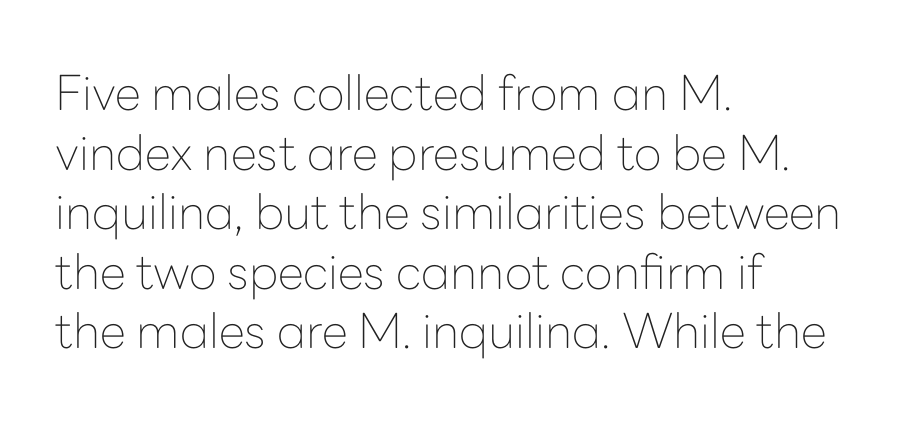
The image shows 48 px thin sans-serif type, upright; set left-aligned, line spacing 1.24x, normal letter spacing, not underlined; low stroke contrast and a medium x-height.
